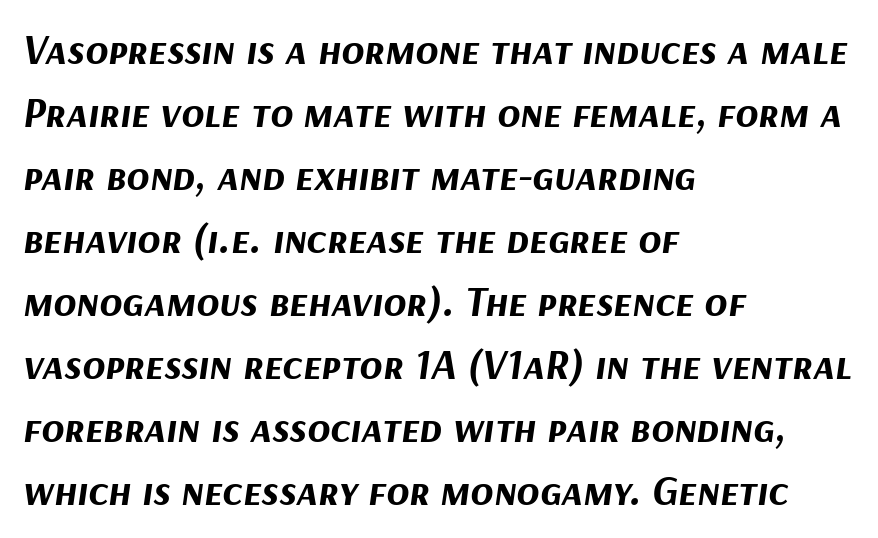
The specimen omits any rule beneath the text block's lines. The lettering tilts uniformly, giving the passage an italic look. The rag falls on the right side of this text block. The face used here is proportionally spaced, like ordinary book or web type. Characters follow at the spacing the type designer built in. These lines sit exactly where default settings would place them.
